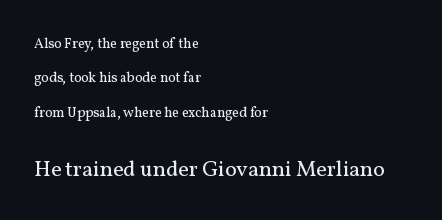
{"italic": "no", "bold": "no", "underline": "no", "align": "left", "line_spacing": "loose", "line_spacing_ratio": 2.46, "letter_spacing": "normal", "letter_spacing_em": 0.0, "larger_block": "second", "size_ratio": 1.57, "glyph_px": 22}
